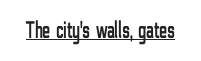
Default kerning and tracking; the words read as compact shapes. Notice how the stems are strictly vertical — no italics here. The glyphs are accompanied by a horizontal stroke just below them.
